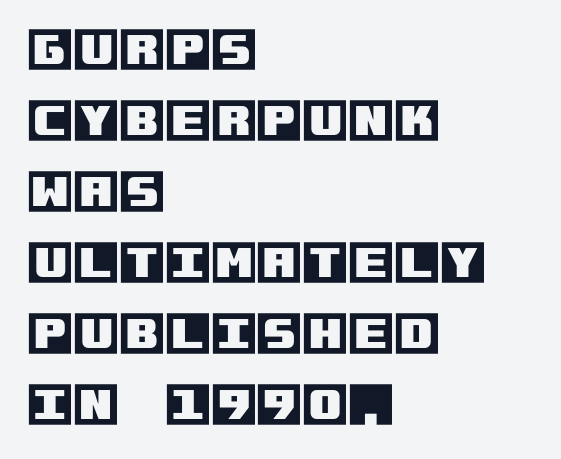
The image shows 47 px text type, upright; set left-aligned, normal line spacing (1.51x), normal letter spacing, not underlined; a large x-height.
